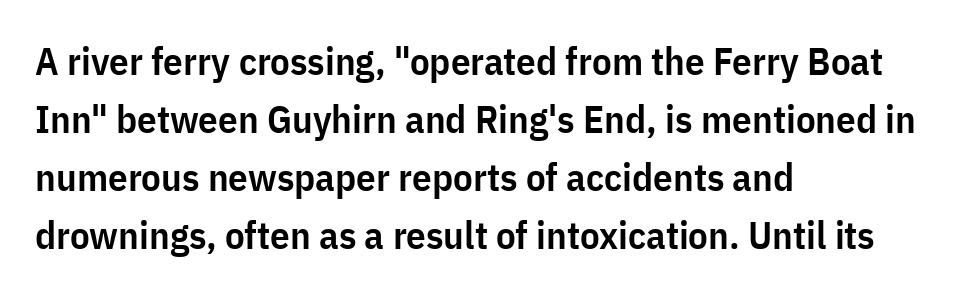
Q: Is the text bold? A: Semi-bold.
Q: Is the text italic (slanted)? A: No, it is upright.
Q: Is the typeface a serif or a sans-serif typeface? A: Sans-serif.
Q: Is the text underlined? A: No.
Q: How is the paragraph aligned? A: Left-aligned.
Q: Is the spacing between letters normal or unusually wide? A: Normal.
Q: Is the spacing between lines tight, normal or loose? A: Normal.
Q: Width (condensed, normal, or wide)? A: Condensed.
Q: Stroke contrast? A: Low.
Q: x-height? A: Medium.
Q: Monospaced? A: No.
